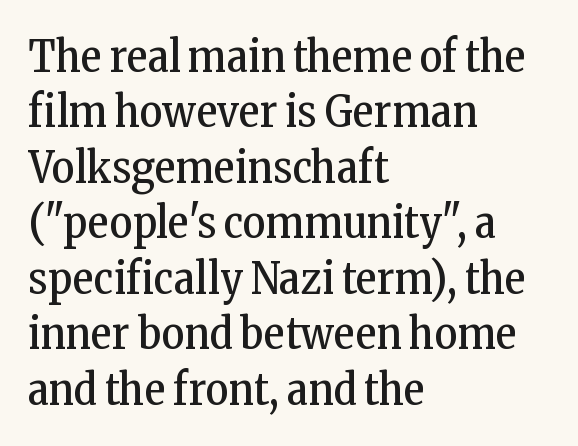
{"serif": "yes", "italic": "no", "bold": "no", "weight": "regular", "width": "condensed", "stroke_contrast": "low", "x_height": "medium", "monospaced": "no", "underline": "no", "align": "left", "line_spacing": "normal", "line_spacing_ratio": 1.26, "letter_spacing": "normal", "letter_spacing_em": 0.0, "glyph_px": 44}
